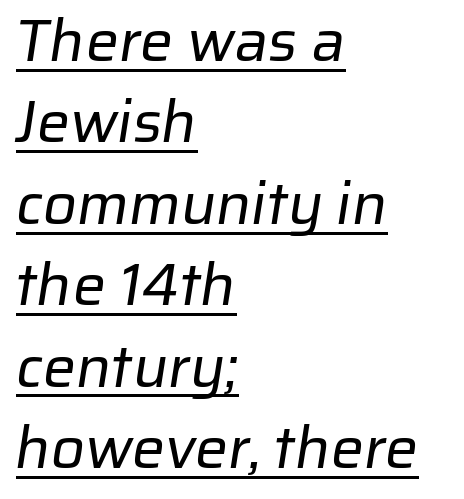
Nope, no serifs anywhere on these letters. A normal amount of white space separates one row of letters from the next. Spacing between characters is what you'd get straight out of the box. The passage shown is typed in a proportional face where columns would drift. What decoration does the sample have? An underline.
